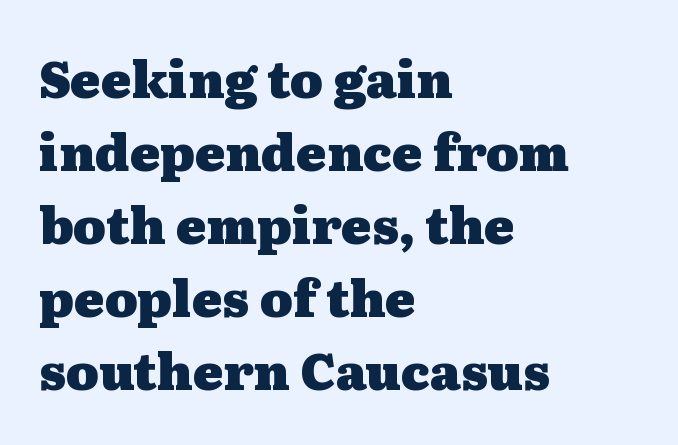
Do the characters align in a grid? No, the font is proportional. The line-height multiplier appears to be the usual default. The type family on display is of the serif kind. Bold? Absolutely — the strokes are thick and heavy.
